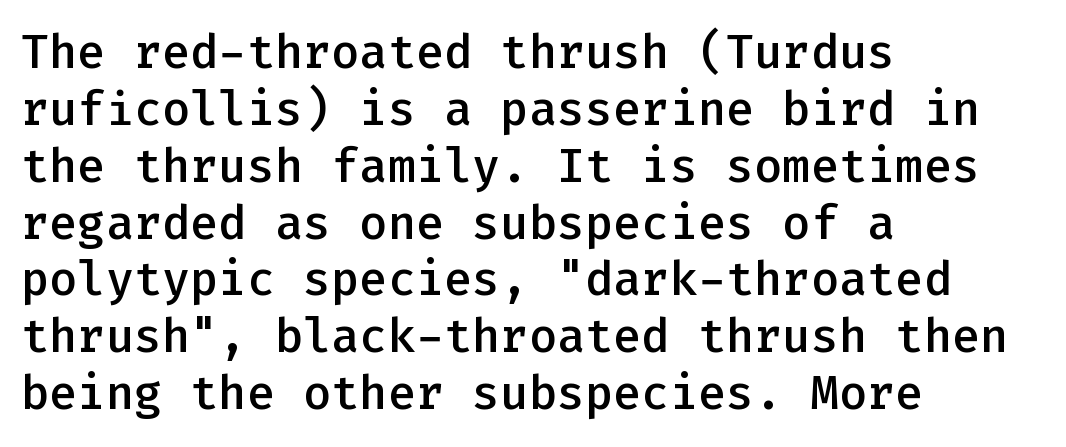
Q: Is the text bold? A: Semi-bold.
Q: Is the text italic (slanted)? A: No, it is upright.
Q: Is the typeface a serif or a sans-serif typeface? A: Sans-serif.
Q: Is the text underlined? A: No.
Q: How is the paragraph aligned? A: Left-aligned.
Q: Is the spacing between letters normal or unusually wide? A: Normal.
Q: Width (condensed, normal, or wide)? A: Normal.
Q: Stroke contrast? A: Low.
Q: x-height? A: Medium.
Q: Monospaced? A: Yes.
